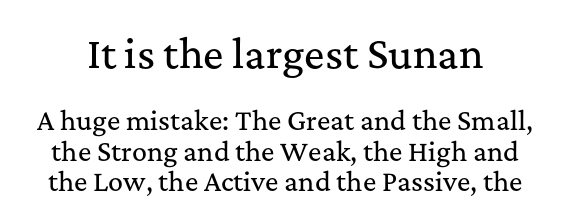
The image shows 38 px serif type, upright; set line spacing 1.21x, normal letter spacing, not underlined; the first (top) block is 1.52x larger; medium stroke contrast and a medium x-height.
